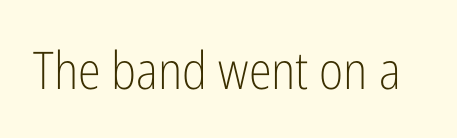
The image shows 52 px light, condensed sans-serif type, upright; set normal letter spacing, not underlined; low stroke contrast and a medium x-height.
